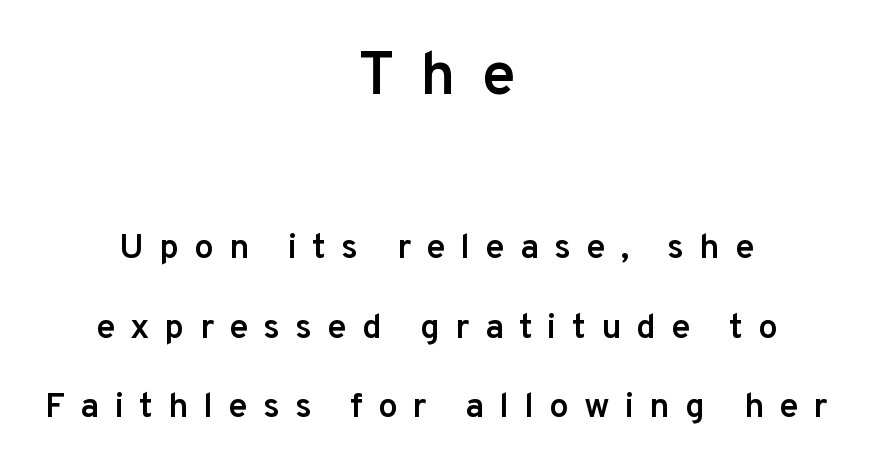
Loosely led — the rows are spread out. The letters are semibold — heavier than regular but short of a full bold. Does the lettering tilt? It doesn't — this is upright. You can tell from the bare stems that sans-serif type was used. The passage shown has open, widely tracked lettering throughout.
